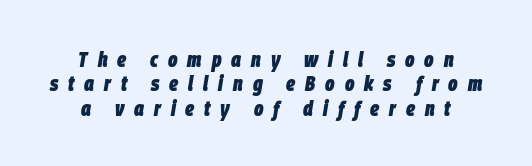
Underlining? Definitely not there. Reading down the block, each line starts at a different indent, mirrored at its end. Honestly, the rows look squashed on top of each other. Every character sits at an angle, as italics do. Between one letter and the next there's a generous, obvious gap. How heavy is the stroke? Heavy — this is a bold.
